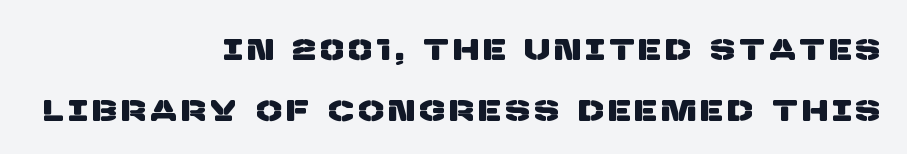
Q: Is the typeface a serif or a sans-serif typeface? A: Sans-serif.
Q: Is the text underlined? A: No.
Q: How is the paragraph aligned? A: Right-aligned.
Q: Is the spacing between lines tight, normal or loose? A: Loose.
Q: Width (condensed, normal, or wide)? A: Normal.
Q: Stroke contrast? A: Low.
Q: x-height? A: Large.
Q: Monospaced? A: No.
